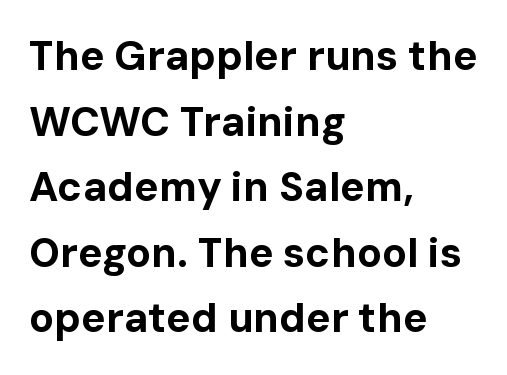
{"serif": "no", "italic": "no", "bold": "yes", "weight": "bold", "width": "normal", "stroke_contrast": "low", "x_height": "medium", "monospaced": "no", "underline": "no", "align": "left", "line_spacing": "normal", "line_spacing_ratio": 1.6, "letter_spacing": "normal", "letter_spacing_em": 0.0, "glyph_px": 41}
